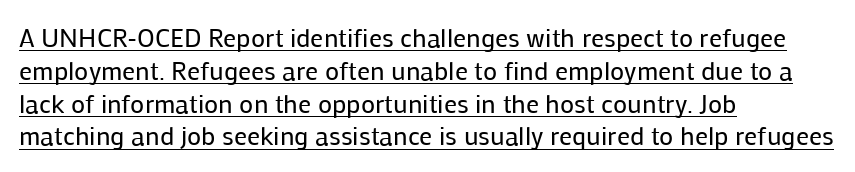
Is the stroke heavy? The answer is a plain regular-or-lighter. In terms of posture, this sample is upright. The face used here is rendered with its standard letterfit. The lines sit at an ordinary, default distance from one another. Descenders here cross a horizontal rule under the line.
